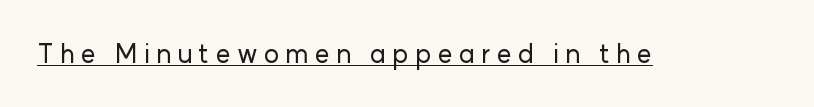
Q: Is the text italic (slanted)? A: No, it is upright.
Q: Is the text underlined? A: Yes.
Q: Is the spacing between letters normal or unusually wide? A: Unusually wide.
